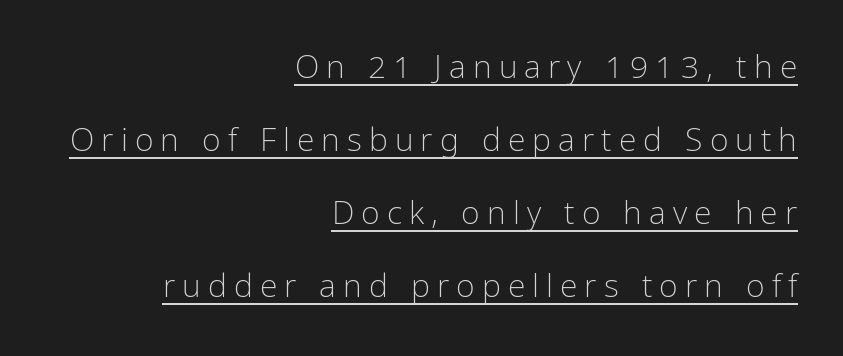
Leftover space on each line is placed entirely before the opening word. No feet cap the strokes, marking this as sans-serif type. Inter-character spacing is expanded well beyond the font's built-in metrics. This sample has the flowing, uneven cadence of proportional lettering. Compared with undecorated copy, this sample adds a rule below the words.
